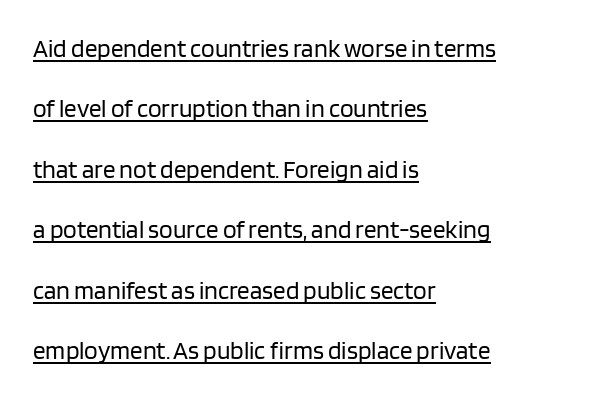
{"italic": "no", "bold": "no", "underline": "yes", "align": "left", "line_spacing": "loose", "line_spacing_ratio": 2.42, "letter_spacing": "normal", "letter_spacing_em": 0.0, "glyph_px": 25}
